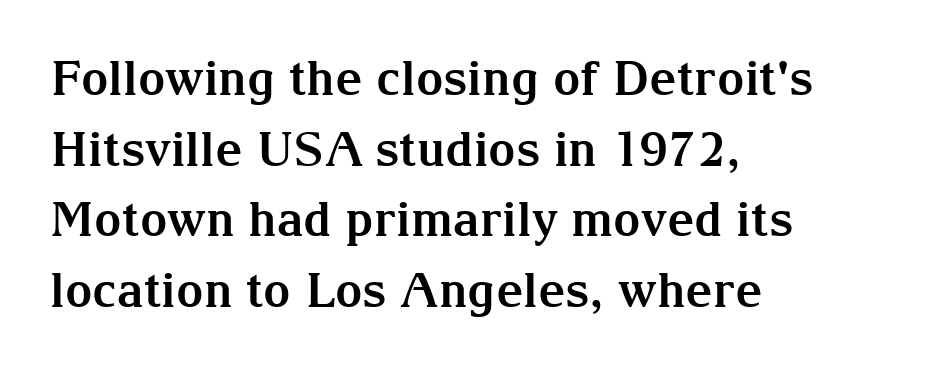
The image shows 48 px bold serif type, upright; set left-aligned, normal line spacing (1.47x), normal letter spacing, not underlined; medium stroke contrast and a medium x-height.
